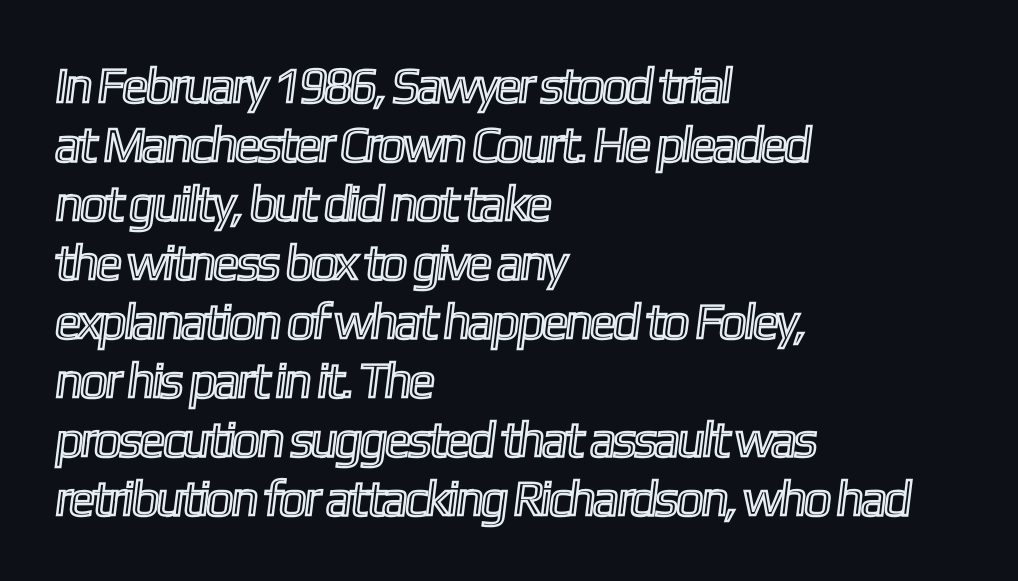
{"width": "condensed", "x_height": "medium", "monospaced": "no", "underline": "no", "align": "left", "line_spacing_ratio": 1.18, "letter_spacing": "normal", "letter_spacing_em": 0.0, "glyph_px": 50}
